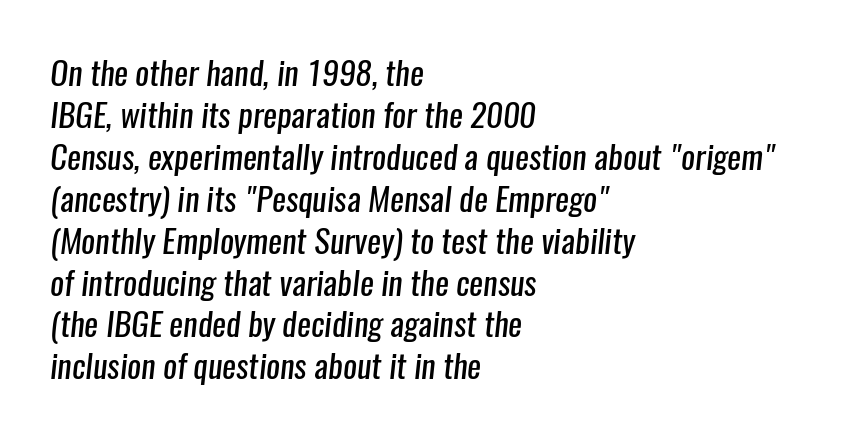
The image shows 33 px regular-weight, condensed sans-serif type; set left-aligned, normal line spacing (1.27x), normal letter spacing, not underlined; low stroke contrast and a medium x-height.
